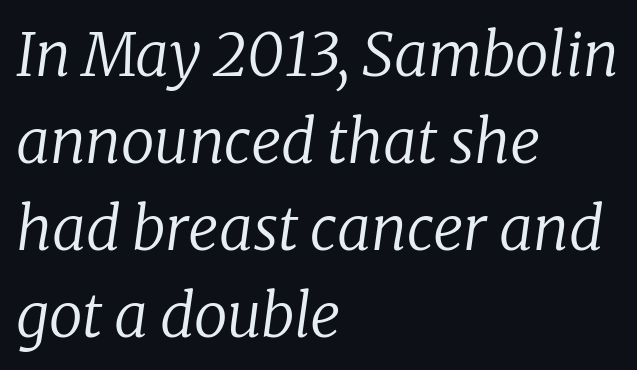
The image shows 60 px regular-weight serif type, italic (leaning right); set left-aligned, normal line spacing (1.45x), normal letter spacing, not underlined; low stroke contrast and a medium x-height.
